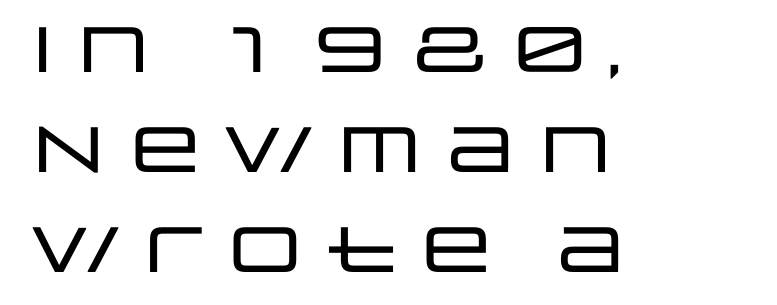
The image shows 64 px wide sans-serif type, upright; set left-aligned, normal line spacing (1.56x), normal letter spacing, not underlined; low stroke contrast and a large x-height.
